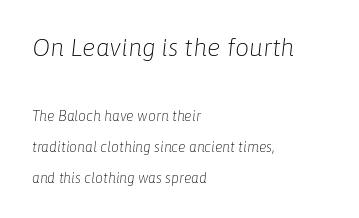
Stems and bowls with no extra thickness — not bold. The ragged edge is on the right, which tells us the setting is flush left. Every character sits at an angle, as italics do. The composition opens big and finishes small. The leading is generous, giving the passage an open texture. These lines keep a tight, regular rhythm from letter to letter.
